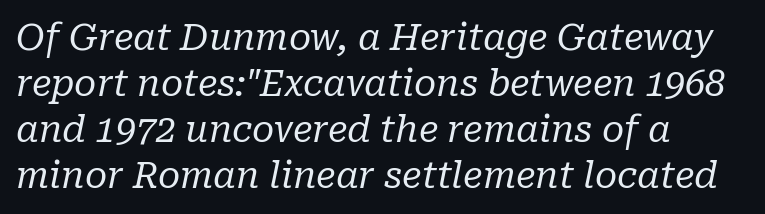
A typesetter would call this proportional, since set widths differ per character. Each letter's strokes conclude with small projecting serifs. Each new line begins a customary step beneath the previous one. The paragraph shown leans on its left margin. Stroke thickness stays within the range of a standard reading face or lighter.
